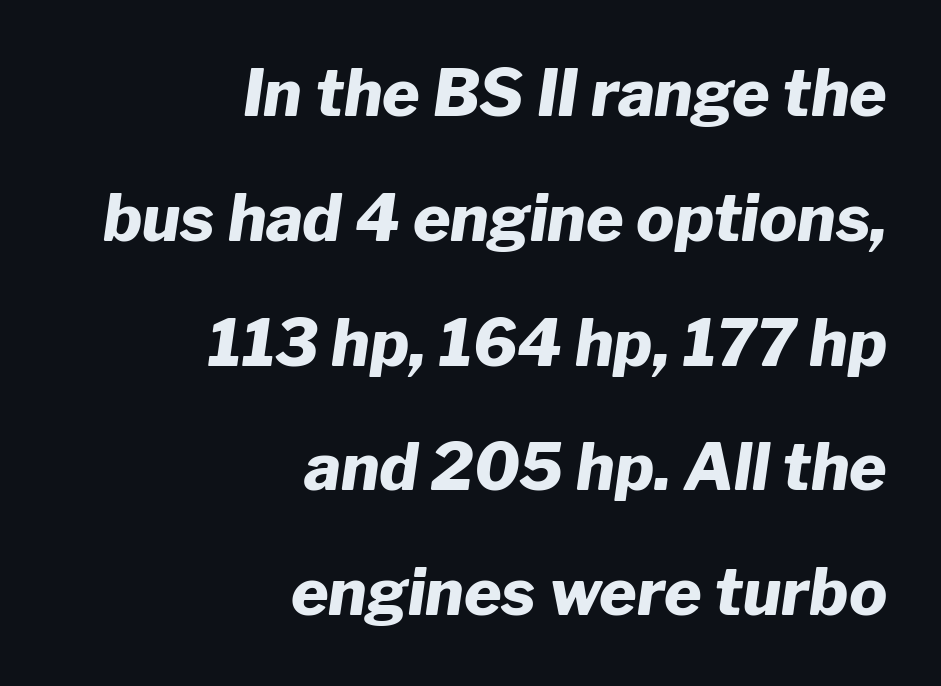
The image shows 64 px heavy type, italic (leaning right); set right-aligned, loose line spacing (1.95x), normal letter spacing, not underlined; low stroke contrast and a medium x-height.
